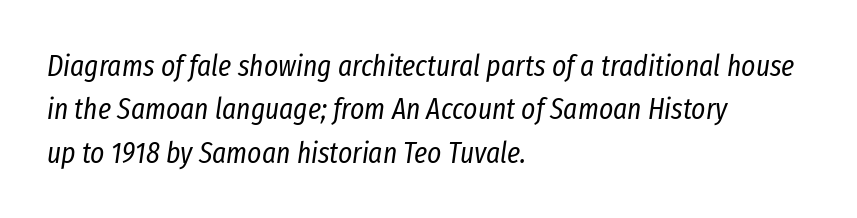
Normally led — the rows are evenly, conventionally spaced. The paragraph shown leans on its left margin. The type is set solid horizontally, with unmodified tracking. Ink coverage per letter is moderate at most.
